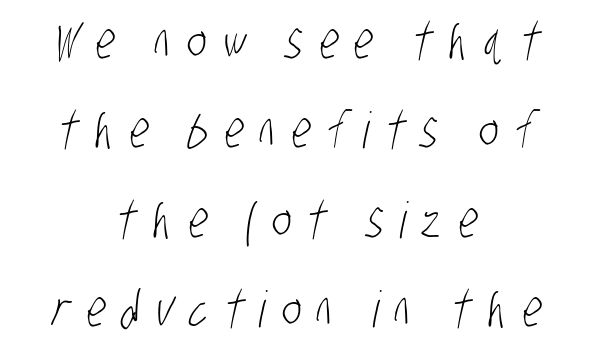
Here the designer chose a conventional face with non-uniform glyph widths. Short and long lines alike share a common midpoint. The passage shown is typeset with a sans-serif family. Look at the tracking — it's clearly loosened, letters drifting apart. Unmarked baselines from the first word to the last.
